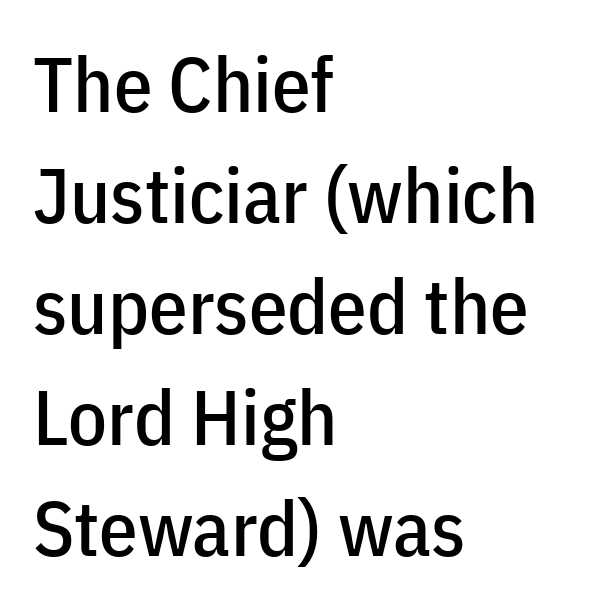
Q: Is the text italic (slanted)? A: No, it is upright.
Q: Is the typeface a serif or a sans-serif typeface? A: Sans-serif.
Q: Is the text underlined? A: No.
Q: How is the paragraph aligned? A: Left-aligned.
Q: Is the spacing between letters normal or unusually wide? A: Normal.
Q: Is the spacing between lines tight, normal or loose? A: Normal.
Q: Width (condensed, normal, or wide)? A: Condensed.
Q: Stroke contrast? A: Low.
Q: x-height? A: Medium.
Q: Monospaced? A: No.
